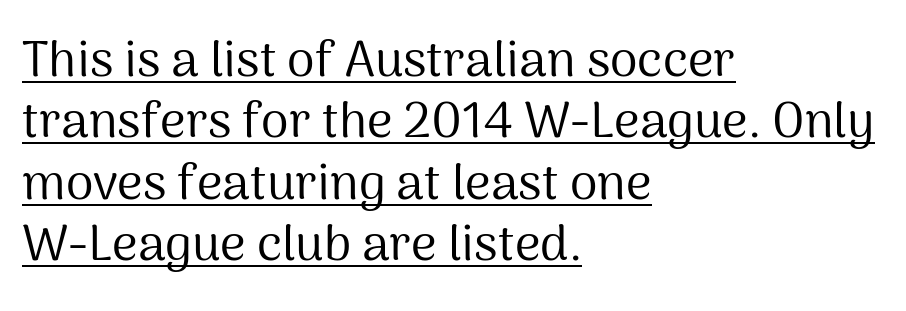
This is sans-serif lettering, the kind often seen on screens and signage. Letters have the restrained weight of plain body copy at most. Unlike italic type, these characters show no tilt at all. You could not count columns in this text — the font is proportionally spaced.
